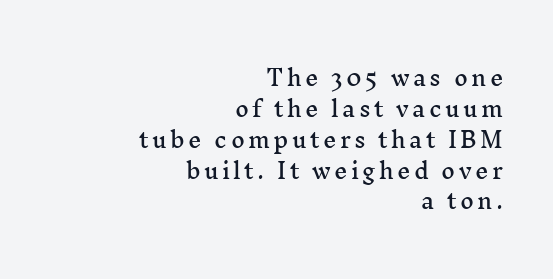
Short and long lines alike share a common ending point at right. The typography opts for an upright posture over an oblique one. Each new line begins a customary step beneath the previous one. Clear beneath every line of the passage.
